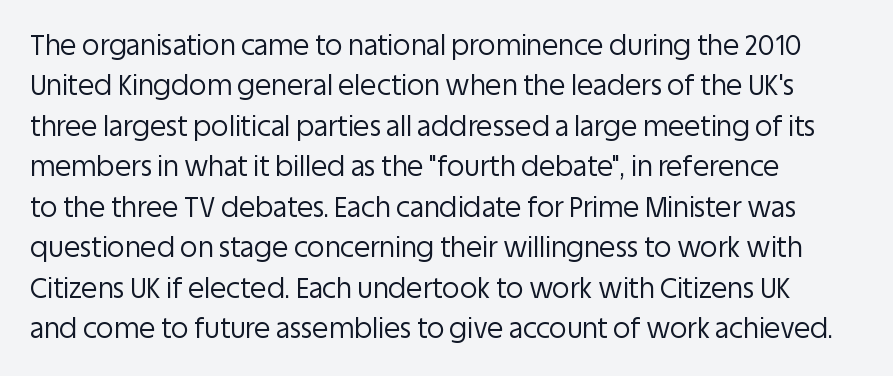
{"italic": "no", "bold": "no", "underline": "no", "align": "left", "line_spacing": "normal", "line_spacing_ratio": 1.5, "letter_spacing": "normal", "letter_spacing_em": 0.0, "glyph_px": 27}
